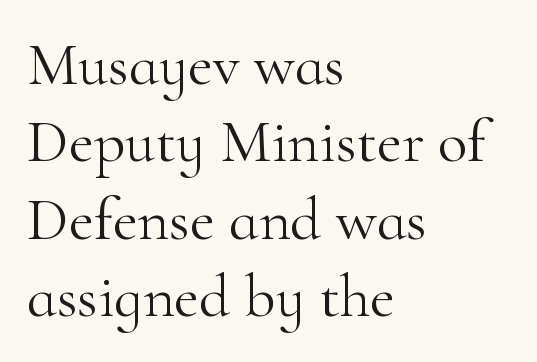
{"serif": "yes", "italic": "no", "bold": "no", "weight": "light", "width": "normal", "stroke_contrast": "high", "x_height": "small", "monospaced": "no", "underline": "no", "align": "left", "line_spacing": "normal", "line_spacing_ratio": 1.27, "letter_spacing": "normal", "letter_spacing_em": 0.0, "glyph_px": 61}
